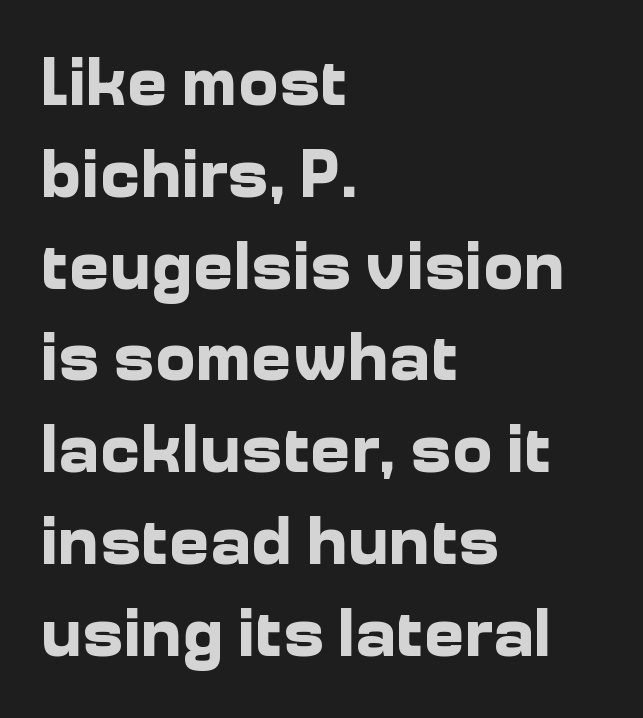
Q: Is the text bold? A: Yes.
Q: Is the text italic (slanted)? A: No, it is upright.
Q: Is the typeface a serif or a sans-serif typeface? A: Sans-serif.
Q: Is the text underlined? A: No.
Q: How is the paragraph aligned? A: Left-aligned.
Q: Is the spacing between letters normal or unusually wide? A: Normal.
Q: Is the spacing between lines tight, normal or loose? A: Normal.
Q: Width (condensed, normal, or wide)? A: Normal.
Q: Stroke contrast? A: Low.
Q: x-height? A: Medium.
Q: Monospaced? A: No.
